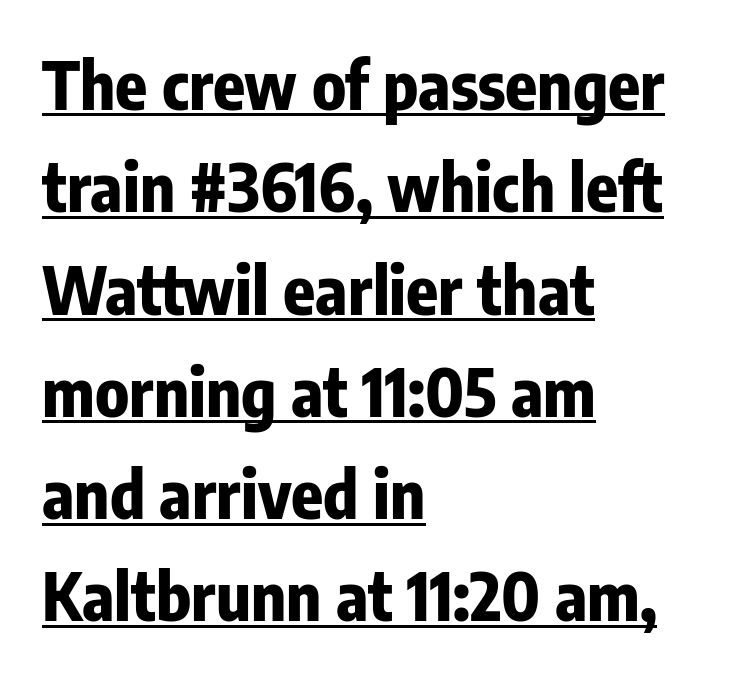
The designer went with a sans here, leaving each stem footless. The lines are quadded left. Observe the ordinary spacing: letters are neighbours, not strangers. Students, this is bold: see how much ink each stroke carries.
